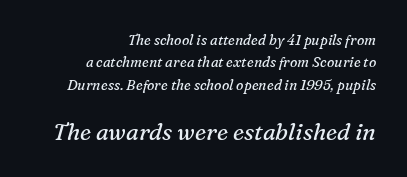
{"italic": "yes", "lean": "right", "slant_degrees": 16, "bold": "no", "underline": "no", "align": "right", "line_spacing": "normal", "line_spacing_ratio": 1.6, "letter_spacing": "normal", "letter_spacing_em": 0.0, "larger_block": "second", "size_ratio": 1.64, "glyph_px": 23}
